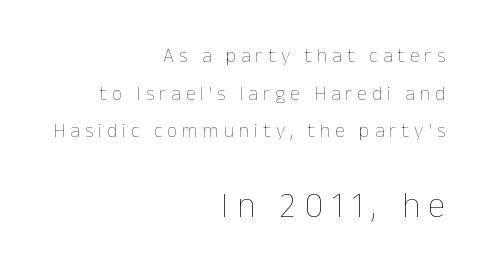
Compared with a typical body face, this is equally light or lighter still. The baseline area is clear. Which margin do the lines hug? The right one — the left edge is uneven. Nope, not italic — everything's standing straight. Substantial extra tracking has been applied to these lines. Proportional: the letters do not fall into vertical columns.
